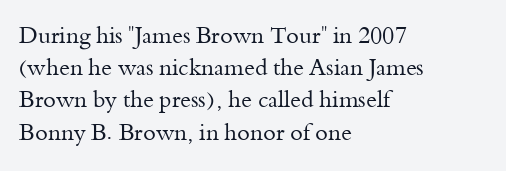
Regarding leading, the lines here are spaced in the standard way. The setting favours the left margin, as ordinary paragraphs usually do. The typeface has the unassuming heft of standard copy or less. The tracking reads as untouched default to a designer's eye. Type without underlining. Vertical strokes here are truly vertical.
